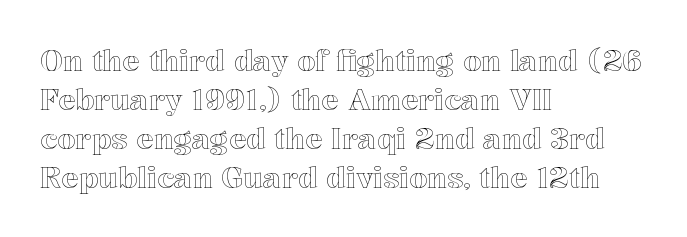
Q: Is the text italic (slanted)? A: No, it is upright.
Q: Is the text underlined? A: No.
Q: How is the paragraph aligned? A: Left-aligned.
Q: Is the spacing between letters normal or unusually wide? A: Normal.
Q: Is the spacing between lines tight, normal or loose? A: Normal.
Q: Width (condensed, normal, or wide)? A: Normal.
Q: x-height? A: Medium.
Q: Monospaced? A: No.
